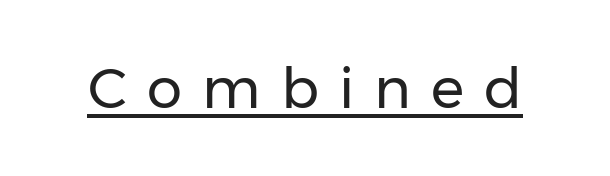
{"serif": "no", "italic": "no", "bold": "no", "weight": "regular", "width": "normal", "stroke_contrast": "low", "x_height": "medium", "monospaced": "no", "underline": "yes", "letter_spacing": "wide", "letter_spacing_em": 0.36, "glyph_px": 56}
